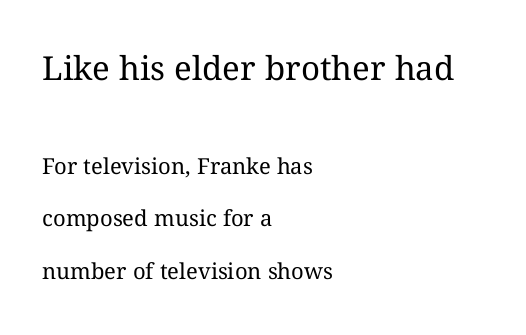
{"italic": "no", "bold": "no", "weight": "regular", "width": "normal", "stroke_contrast": "medium", "x_height": "medium", "monospaced": "no", "underline": "no", "align": "left", "line_spacing": "loose", "line_spacing_ratio": 2.4, "letter_spacing": "normal", "letter_spacing_em": 0.0, "larger_block": "first", "size_ratio": 1.5, "glyph_px": 33}
